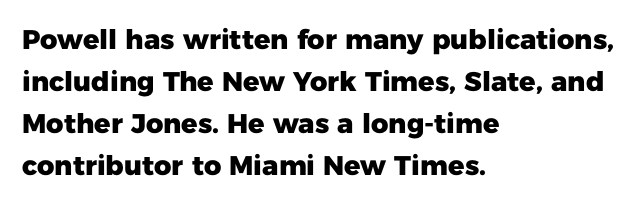
Q: Is the text bold? A: Yes.
Q: Is the text italic (slanted)? A: No, it is upright.
Q: Is the text underlined? A: No.
Q: How is the paragraph aligned? A: Left-aligned.
Q: Is the spacing between letters normal or unusually wide? A: Normal.
Q: Is the spacing between lines tight, normal or loose? A: Normal.
